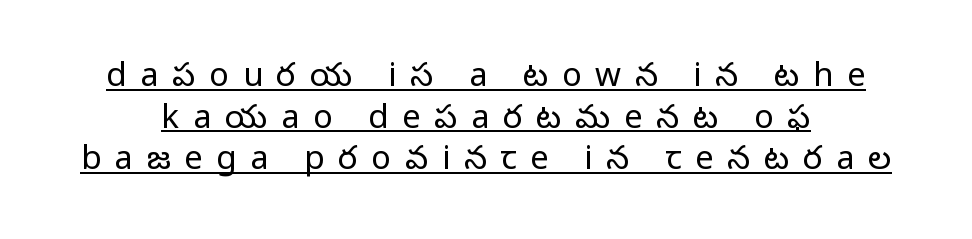
The image shows 33 px regular-weight sans-serif type, upright; set normal line spacing (1.26x), unusually wide letter spacing (+0.41 em), underlined; low stroke contrast and a medium x-height.
